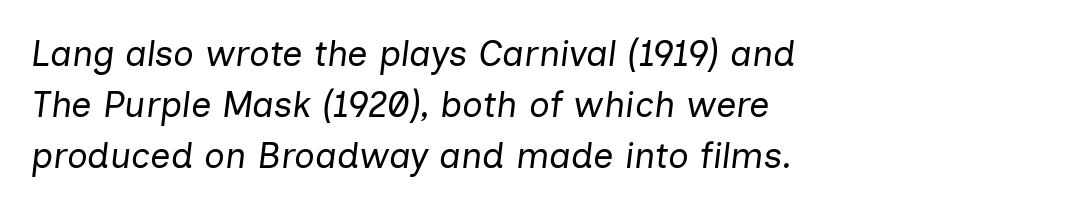
{"italic": "yes", "lean": "right", "slant_degrees": 7, "bold": "no", "weight": "regular", "width": "normal", "stroke_contrast": "low", "x_height": "medium", "monospaced": "no", "underline": "no", "align": "left", "line_spacing": "normal", "line_spacing_ratio": 1.42, "letter_spacing": "normal", "letter_spacing_em": 0.0, "glyph_px": 36}
